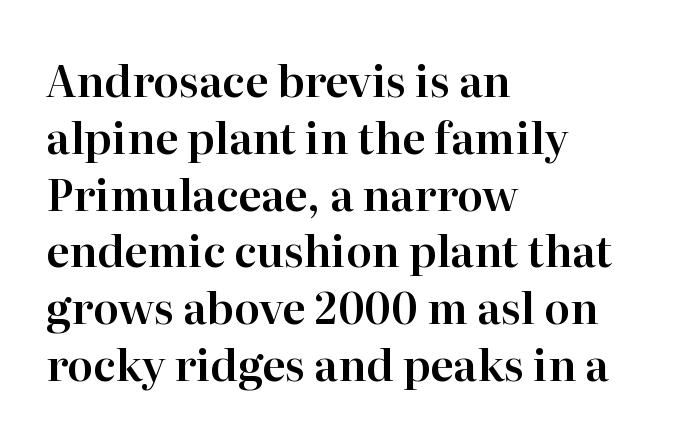
Successive baselines arrive at the customary interval. The letters stand straight up with perfectly vertical stems. Here the glyphs are tracked normally, forming tight word shapes. Spacing verdict: proportional, widths tailored to each character. Typographically, this falls in the serif category.
